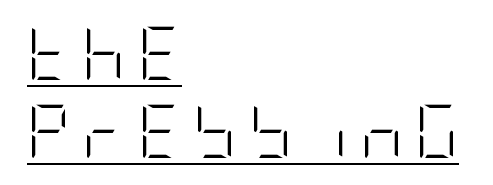
Check the space under the baseline: a stroke is drawn there. It's the straight-up-and-down kind of type. Words appear elongated and porous because spacing is wide. Is the type heavy? It reads as light-to-regular instead. The paragraph has a hard left edge and a soft right edge. Normally led — the rows are evenly, conventionally spaced.
